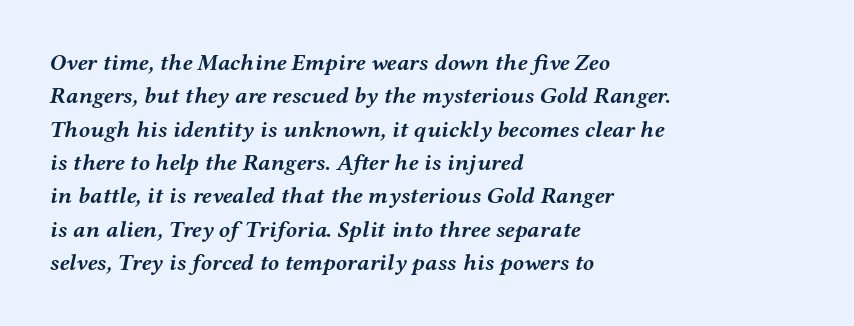
Q: Is the text bold? A: Yes.
Q: Is the text italic (slanted)? A: Yes, it leans right by about 12 degrees.
Q: Is the text underlined? A: No.
Q: How is the paragraph aligned? A: Left-aligned.
Q: Is the spacing between letters normal or unusually wide? A: Normal.
Q: Is the spacing between lines tight, normal or loose? A: Normal.
